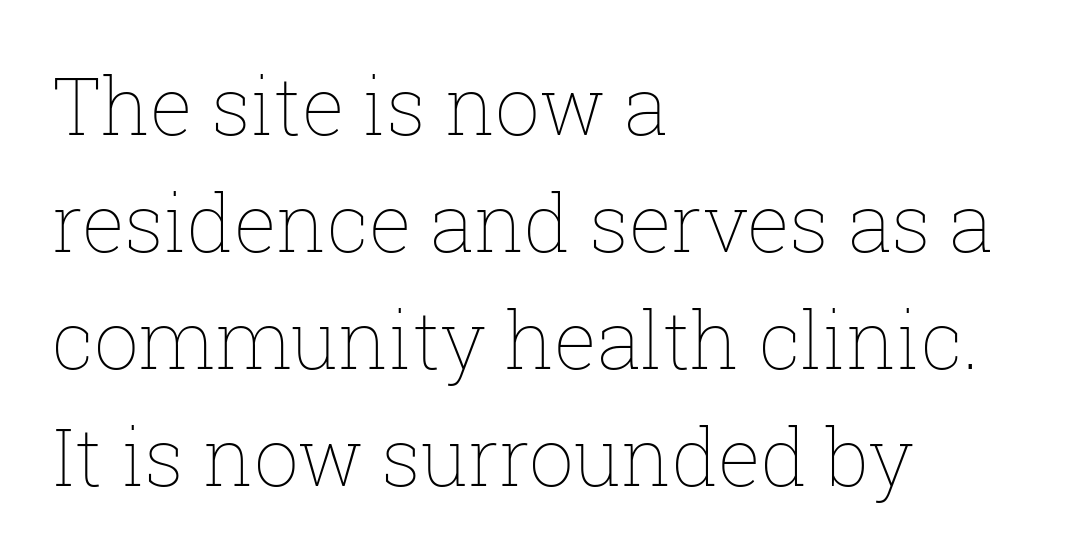
The image shows 79 px thin type, upright; set left-aligned, normal line spacing (1.48x), normal letter spacing, not underlined; low stroke contrast and a medium x-height.
